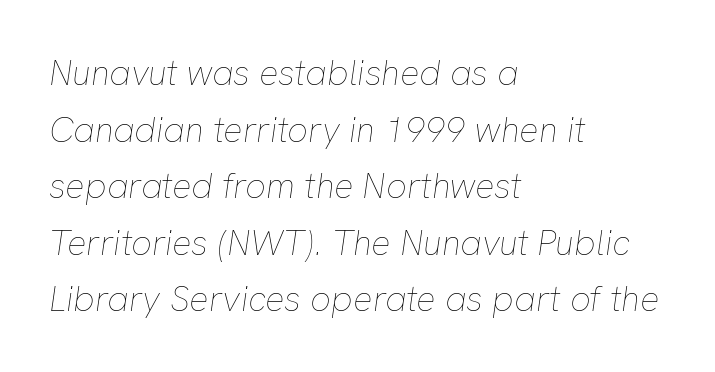
The image shows 36 px thin type, italic (leaning right); set left-aligned, normal line spacing (1.57x), normal letter spacing, not underlined; low stroke contrast and a medium x-height.
